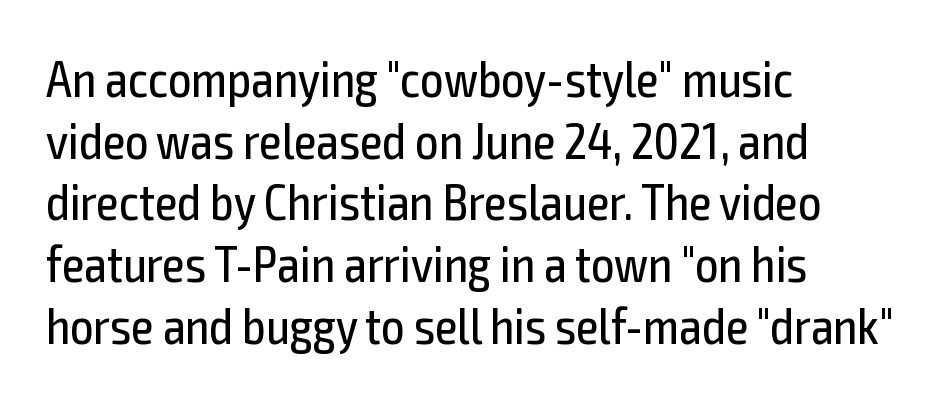
Q: Is the text bold? A: No.
Q: Is the text italic (slanted)? A: No, it is upright.
Q: Is the typeface a serif or a sans-serif typeface? A: Sans-serif.
Q: Is the text underlined? A: No.
Q: How is the paragraph aligned? A: Left-aligned.
Q: Is the spacing between letters normal or unusually wide? A: Normal.
Q: Width (condensed, normal, or wide)? A: Condensed.
Q: x-height? A: Medium.
Q: Monospaced? A: No.
